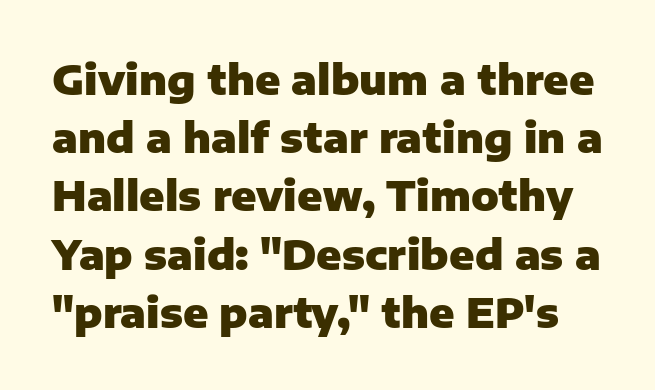
Q: Is the text bold? A: Yes.
Q: Is the text italic (slanted)? A: No, it is upright.
Q: Is the typeface a serif or a sans-serif typeface? A: Sans-serif.
Q: Is the text underlined? A: No.
Q: Is the spacing between letters normal or unusually wide? A: Normal.
Q: Is the spacing between lines tight, normal or loose? A: Normal.
Q: Width (condensed, normal, or wide)? A: Normal.
Q: Stroke contrast? A: Low.
Q: x-height? A: Medium.
Q: Monospaced? A: No.
